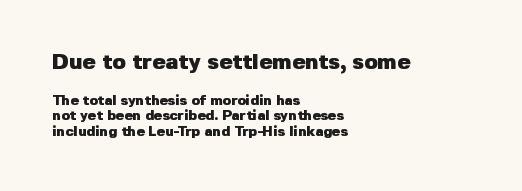
The image shows 22 px bold type, upright; set left-aligned, tight line spacing (1.1x), normal letter spacing, not underlined; the first (top) block is 1.57x larger.
